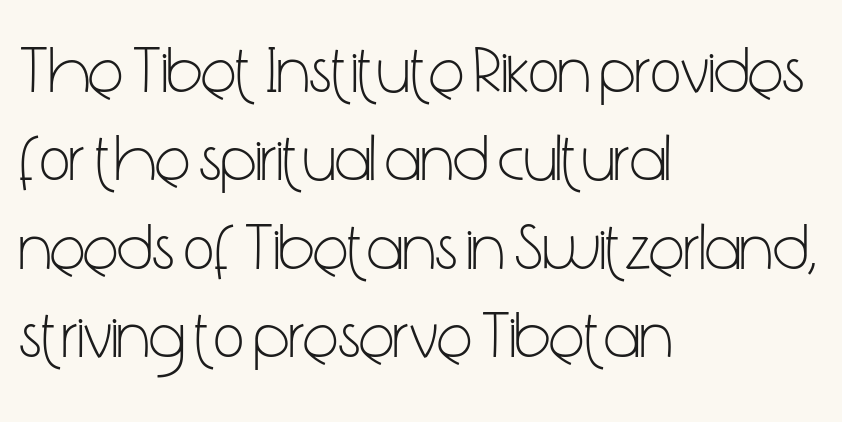
Visually the block forms a straight wall on the left and a jagged coastline on the right. This sample uses a sans-serif face. Unlike italic type, these characters show no tilt at all. Descenders are the only things crossing below the line. The leading is moderate, giving the passage an even texture.
